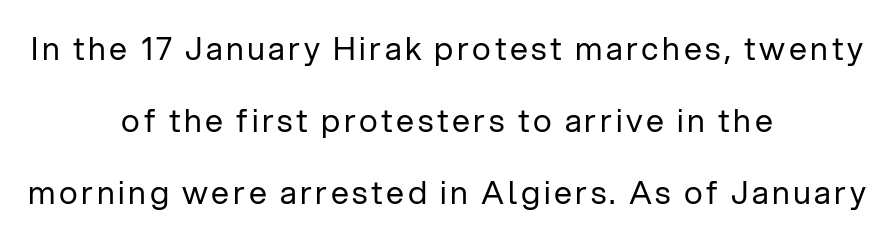
Q: Is the text bold? A: No.
Q: Is the text italic (slanted)? A: No, it is upright.
Q: Is the typeface a serif or a sans-serif typeface? A: Sans-serif.
Q: Is the text underlined? A: No.
Q: How is the paragraph aligned? A: Centered.
Q: Is the spacing between lines tight, normal or loose? A: Loose.
Q: Width (condensed, normal, or wide)? A: Normal.
Q: Stroke contrast? A: Low.
Q: x-height? A: Medium.
Q: Monospaced? A: No.
